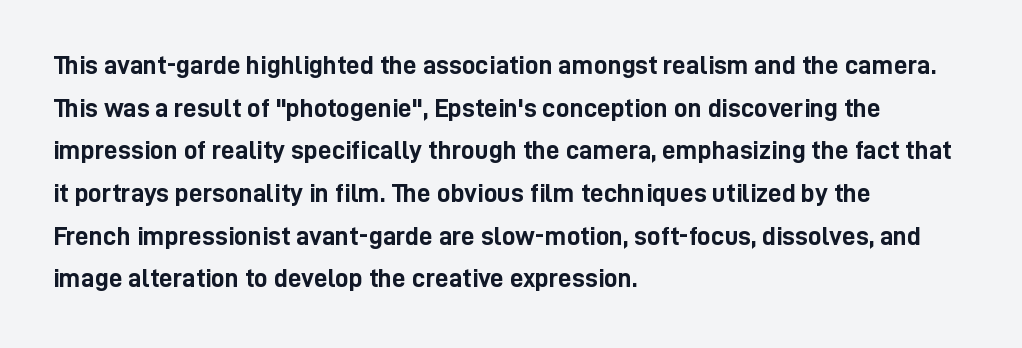
Q: Is the text bold? A: Yes.
Q: Is the text italic (slanted)? A: No, it is upright.
Q: Is the text underlined? A: No.
Q: How is the paragraph aligned? A: Left-aligned.
Q: Is the spacing between letters normal or unusually wide? A: Normal.
Q: Is the spacing between lines tight, normal or loose? A: Normal.
